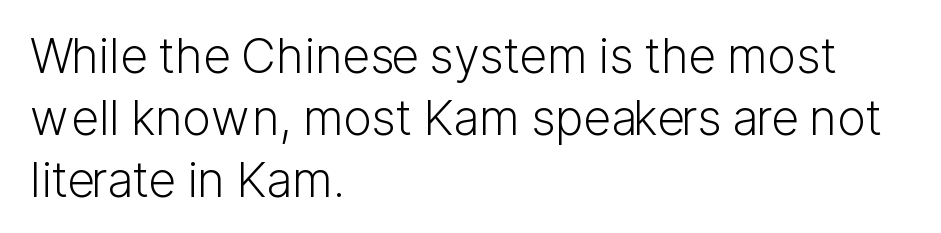
The image shows 48 px light sans-serif type, upright; set left-aligned, normal line spacing (1.29x), normal letter spacing, not underlined; low stroke contrast and a medium x-height.
